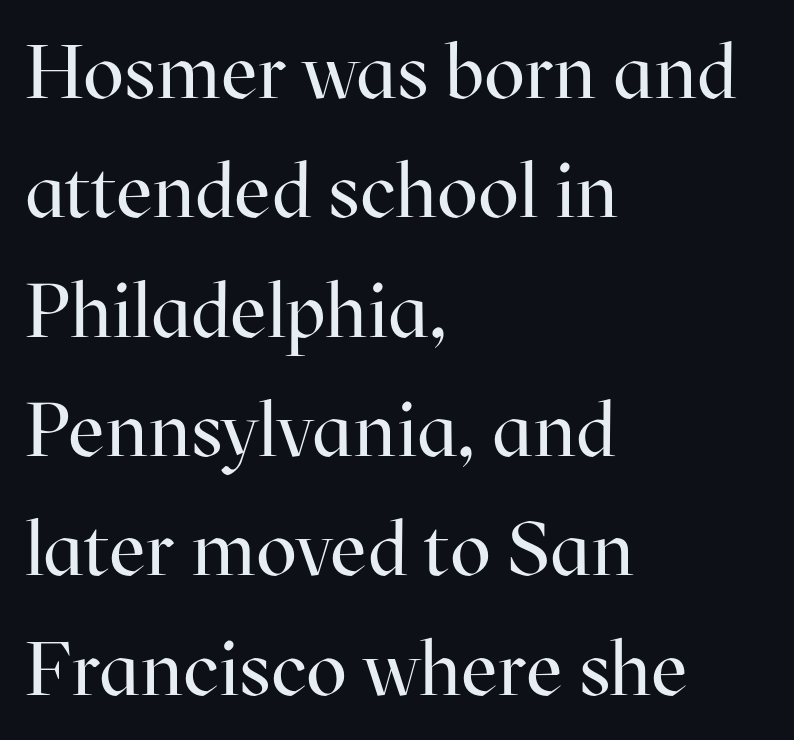
The image shows 76 px regular-weight serif type, upright; set left-aligned, normal line spacing (1.57x), normal letter spacing, not underlined; high stroke contrast and a medium x-height.
